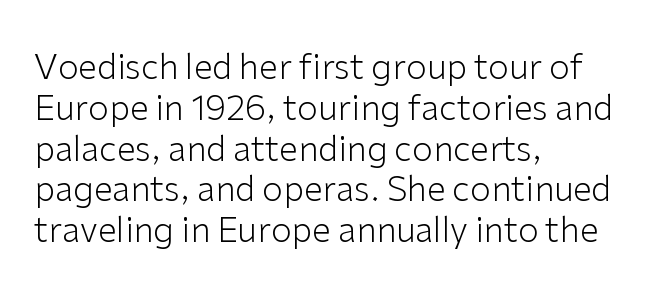
{"serif": "no", "italic": "no", "bold": "no", "weight": "light", "width": "normal", "stroke_contrast": "low", "x_height": "medium", "monospaced": "no", "underline": "no", "align": "left", "line_spacing_ratio": 1.2, "letter_spacing": "normal", "letter_spacing_em": 0.0, "glyph_px": 34}
